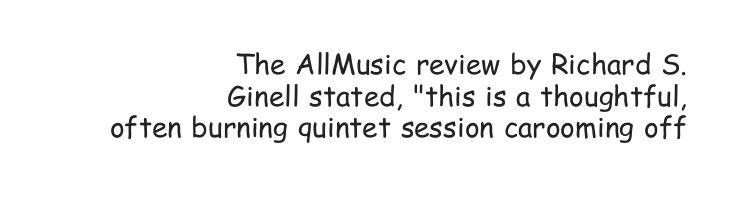
Q: Is the text bold? A: No.
Q: Is the text italic (slanted)? A: No, it is upright.
Q: Is the typeface a serif or a sans-serif typeface? A: Sans-serif.
Q: Is the text underlined? A: No.
Q: How is the paragraph aligned? A: Right-aligned.
Q: Is the spacing between letters normal or unusually wide? A: Normal.
Q: Is the spacing between lines tight, normal or loose? A: Tight.
Q: Width (condensed, normal, or wide)? A: Condensed.
Q: Stroke contrast? A: Low.
Q: x-height? A: Medium.
Q: Monospaced? A: No.
